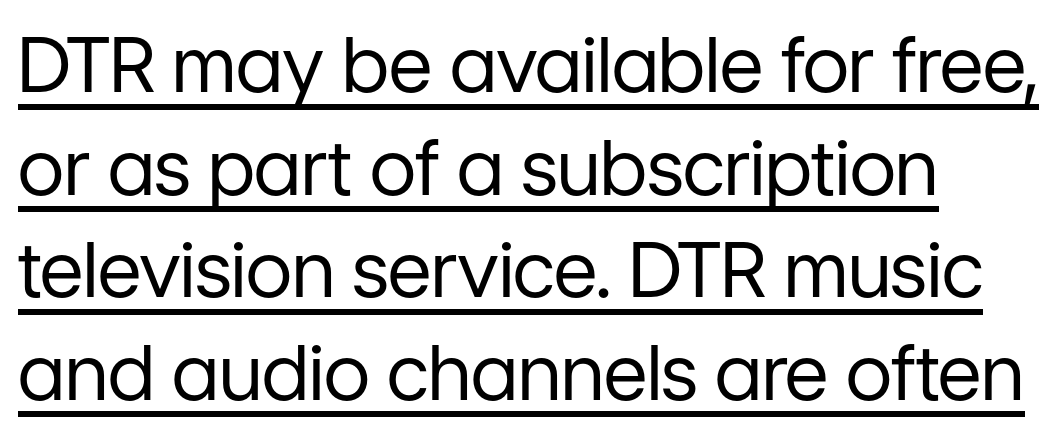
{"serif": "no", "italic": "no", "bold": "no", "weight": "regular", "width": "normal", "stroke_contrast": "low", "x_height": "medium", "monospaced": "no", "underline": "yes", "align": "left", "line_spacing": "normal", "line_spacing_ratio": 1.35, "letter_spacing": "normal", "letter_spacing_em": 0.0, "glyph_px": 76}
